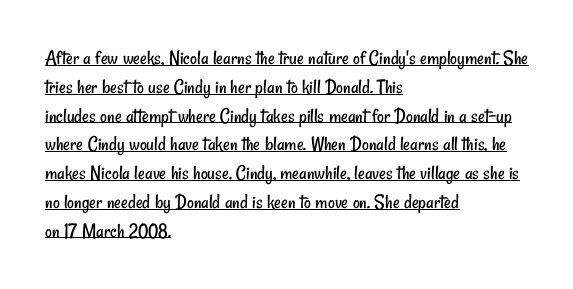
Each line of the rendering has a horizontal stroke beneath the glyphs. If you drew a ruler down the left edge, every line would touch it. How are the letters spaced? Ordinarily, with no added tracking. Horizontal bands of white between lines are of average thickness. The cut favours lightness, reaching ordinary text weight at its darkest.
